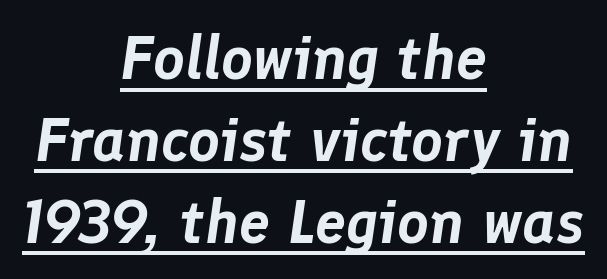
Q: Is the text italic (slanted)? A: Yes, it leans right by about 8 degrees.
Q: Is the text underlined? A: Yes.
Q: How is the paragraph aligned? A: Centered.
Q: Is the spacing between letters normal or unusually wide? A: Normal.
Q: Is the spacing between lines tight, normal or loose? A: Normal.
Q: Width (condensed, normal, or wide)? A: Normal.
Q: Stroke contrast? A: Low.
Q: x-height? A: Medium.
Q: Monospaced? A: No.
